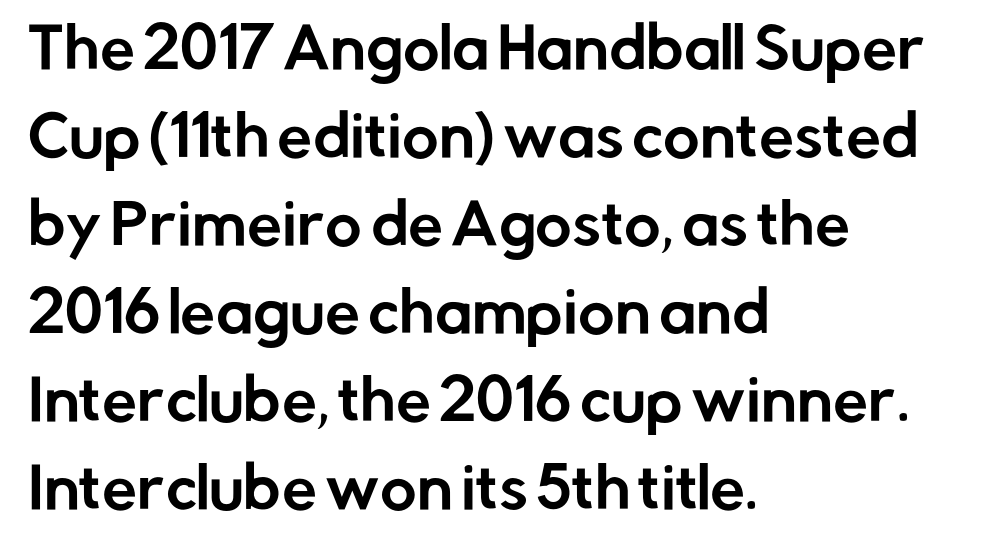
A typesetter would call this proportional, since set widths differ per character. All the whitespace from short lines collects on the right. In terms of leading, this rendering sits right in the middle. Serif or sans? Sans — the stroke terminals are bare. Here the glyphs are tracked normally, forming tight word shapes. Nobody drew a line under any word here.
